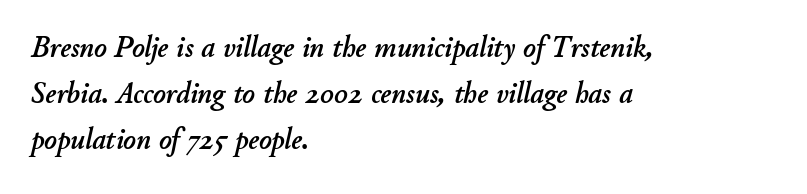
Q: Is the text italic (slanted)? A: Yes, it leans right by about 11 degrees.
Q: Is the text underlined? A: No.
Q: How is the paragraph aligned? A: Left-aligned.
Q: Is the spacing between letters normal or unusually wide? A: Normal.
Q: Is the spacing between lines tight, normal or loose? A: Normal.
Q: Width (condensed, normal, or wide)? A: Normal.
Q: Stroke contrast? A: Low.
Q: x-height? A: Small.
Q: Monospaced? A: No.
